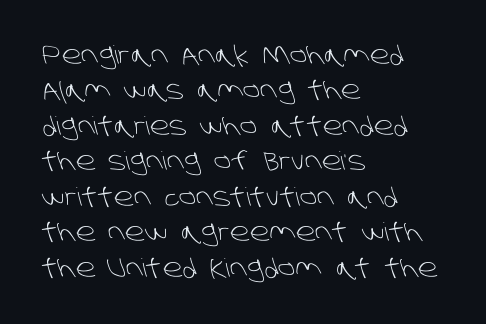
The image shows 25 px text type; set left-aligned, normal line spacing (1.42x), normal letter spacing, not underlined.
